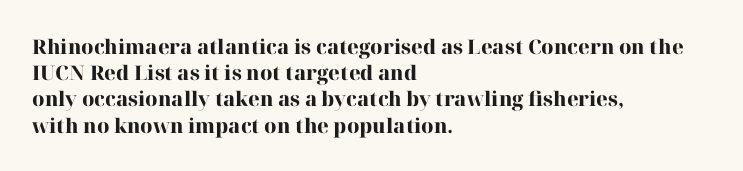
The image shows 20 px bold type, upright; set left-aligned, normal line spacing (1.31x), normal letter spacing, not underlined.
